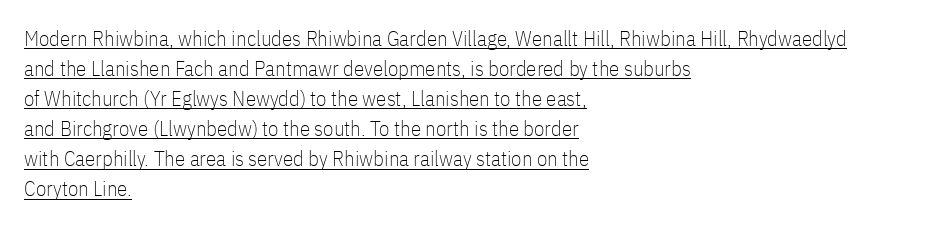
The image shows 21 px text type, upright; set left-aligned, normal line spacing (1.43x), normal letter spacing, underlined.
